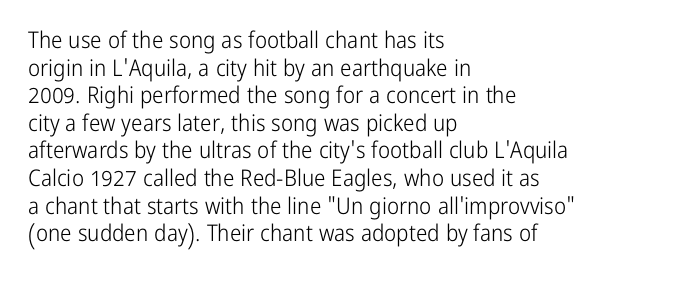
Unlike italic type, these characters show no tilt at all. The string is rendered with underlining switched off. The lines are quadded left. Tracking here is standard; glyphs follow each other at the usual distance. The letters look calm and open, with moderate or lighter stems.
